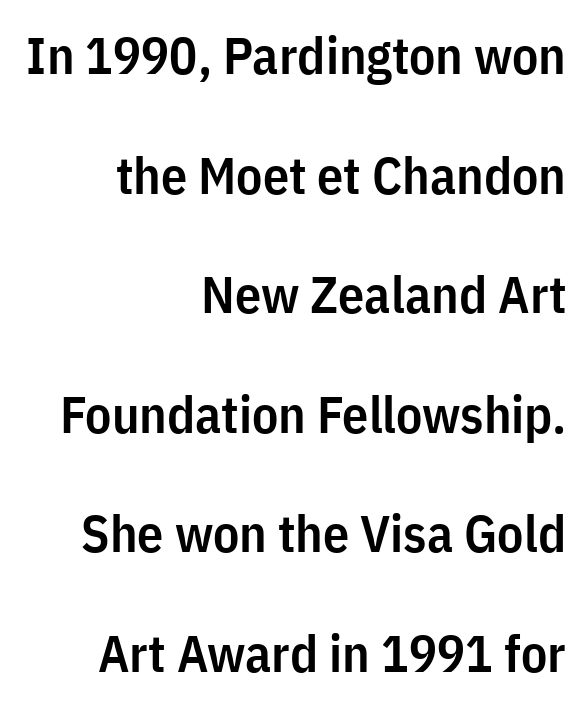
{"serif": "no", "italic": "no", "bold": "semi", "weight": "semibold", "width": "condensed", "stroke_contrast": "low", "x_height": "medium", "monospaced": "no", "underline": "no", "align": "right", "line_spacing": "loose", "line_spacing_ratio": 2.3, "letter_spacing": "normal", "letter_spacing_em": 0.0, "glyph_px": 52}
